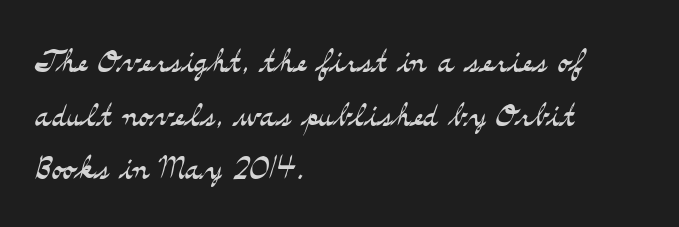
The image shows 43 px light, wide serif type; set left-aligned, normal line spacing (1.25x), normal letter spacing, not underlined; medium stroke contrast and a small x-height.
